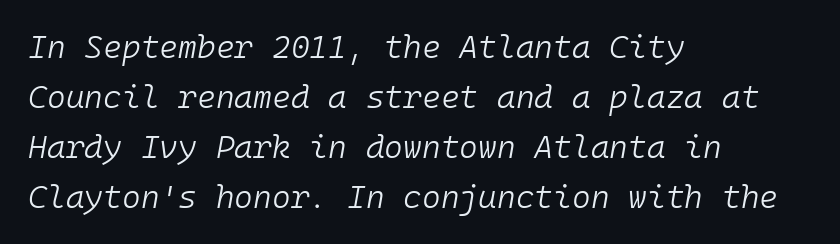
Q: Is the text bold? A: No.
Q: Is the text italic (slanted)? A: Yes, it leans right by about 10 degrees.
Q: Is the text underlined? A: No.
Q: How is the paragraph aligned? A: Left-aligned.
Q: Is the spacing between letters normal or unusually wide? A: Normal.
Q: Is the spacing between lines tight, normal or loose? A: Normal.
Q: Width (condensed, normal, or wide)? A: Normal.
Q: Stroke contrast? A: Low.
Q: x-height? A: Medium.
Q: Monospaced? A: Yes.
